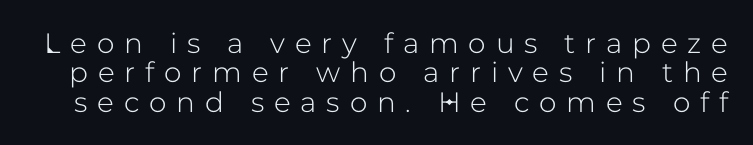
Nothing sits at the stroke ends, so this counts as sans-serif. Check under the words: just untouched page. The designer dialed line spacing down below the default. Letter spacing: wide. This sample has the flowing, uneven cadence of proportional lettering. It's the straight-up-and-down kind of type.
